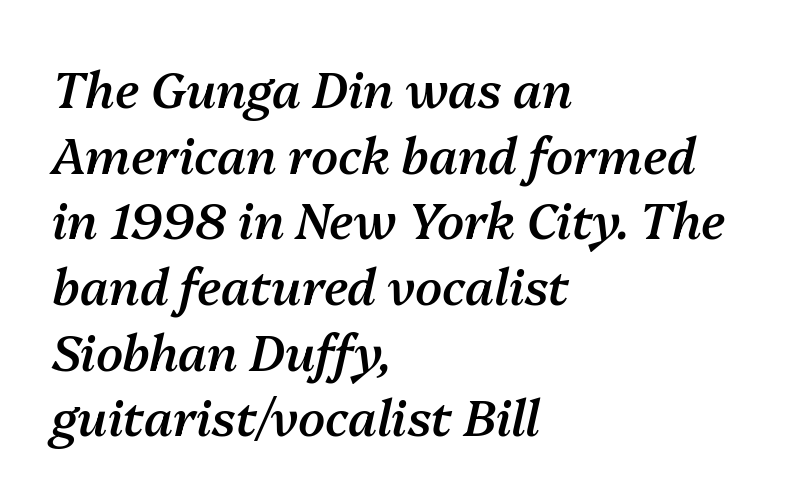
Q: Is the text bold? A: Semi-bold.
Q: Is the text italic (slanted)? A: Yes, it leans right by about 13 degrees.
Q: Is the text underlined? A: No.
Q: How is the paragraph aligned? A: Left-aligned.
Q: Is the spacing between letters normal or unusually wide? A: Normal.
Q: Is the spacing between lines tight, normal or loose? A: Normal.
Q: Width (condensed, normal, or wide)? A: Normal.
Q: Stroke contrast? A: Medium.
Q: x-height? A: Medium.
Q: Monospaced? A: No.
